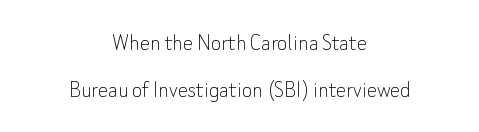
{"italic": "no", "bold": "no", "underline": "no", "align": "center", "line_spacing_ratio": 1.88, "letter_spacing": "normal", "letter_spacing_em": 0.0, "glyph_px": 25}
